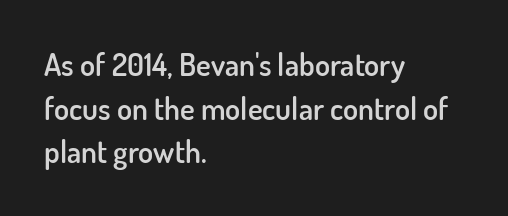
Q: Is the text bold? A: Semi-bold.
Q: Is the text italic (slanted)? A: No, it is upright.
Q: Is the typeface a serif or a sans-serif typeface? A: Sans-serif.
Q: Is the text underlined? A: No.
Q: How is the paragraph aligned? A: Left-aligned.
Q: Is the spacing between letters normal or unusually wide? A: Normal.
Q: Is the spacing between lines tight, normal or loose? A: Normal.
Q: Width (condensed, normal, or wide)? A: Normal.
Q: Stroke contrast? A: Low.
Q: x-height? A: Small.
Q: Monospaced? A: No.
